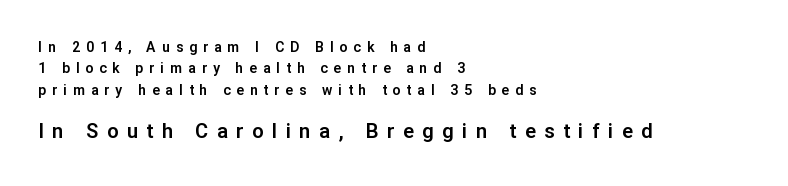
The image shows 20 px text type, upright; set left-aligned, normal line spacing (1.52x), unusually wide letter spacing (+0.43 em), not underlined; the second (bottom) block is 1.43x larger.
